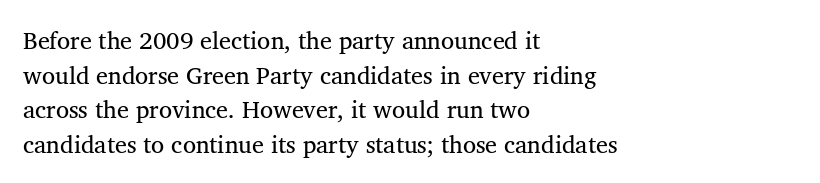
The image shows 24 px text type, upright; set left-aligned, normal line spacing (1.44x), normal letter spacing, not underlined.
